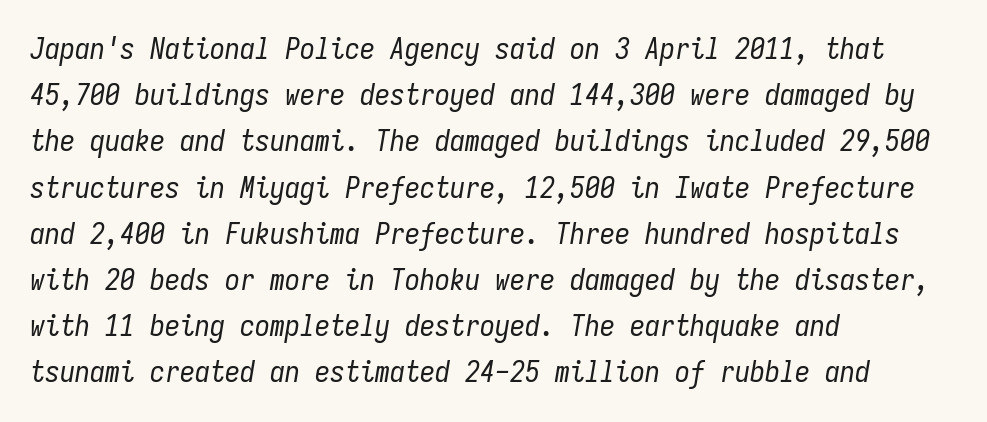
The string is rendered with underlining switched off. Every character here occupies the same horizontal width, giving the sample a typewriter-like rhythm. This is not heavy type; no bold has been used. Standard letterfit; no display-style spreading of the glyphs. Observe the lean: these are italic letterforms.
